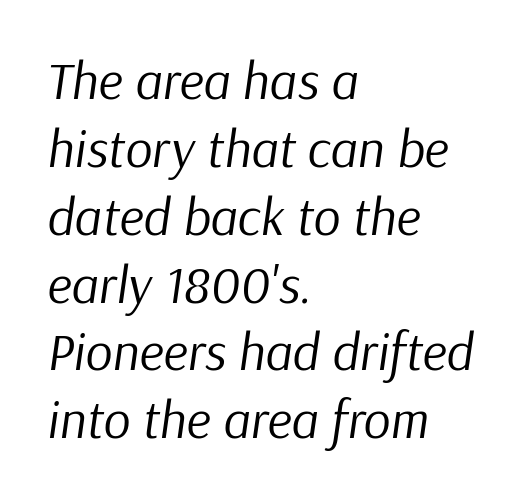
Observe the lean: these are italic letterforms. Bold? No — there's no thickening of the strokes. The block of text has a typical density, with ordinary space between rows. The baseline area is clear. Short note: letters normally spaced.
